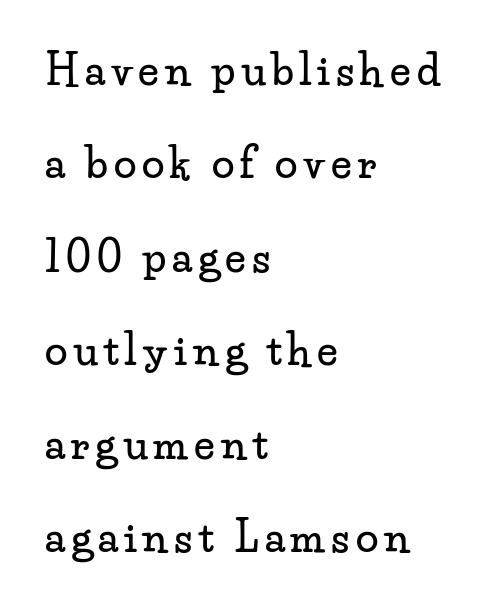
{"serif": "yes", "italic": "no", "width": "wide", "stroke_contrast": "low", "x_height": "small", "monospaced": "no", "underline": "no", "align": "left", "line_spacing": "loose", "line_spacing_ratio": 2.28, "glyph_px": 41}
